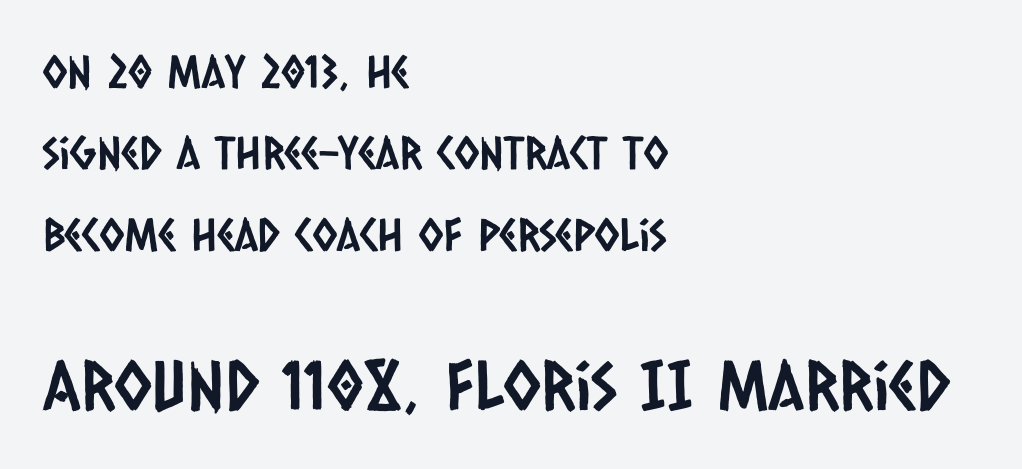
{"serif": "no", "width": "condensed", "stroke_contrast": "low", "x_height": "large", "monospaced": "no", "underline": "no", "align": "left", "line_spacing_ratio": 1.81, "letter_spacing": "normal", "letter_spacing_em": 0.0, "larger_block": "second", "size_ratio": 1.51, "glyph_px": 68}
